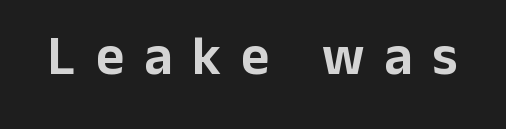
Is this a sans? Yes — the strokes have no serifs. Decoration check: the copy has no underline. You can tell it's not italic because the verticals are truly vertical. These lines are rendered in a variable-pitch font. Words appear elongated and porous because spacing is wide.
